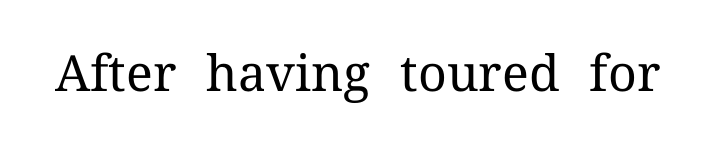
The image shows 50 px regular-weight serif type, upright; set normal letter spacing, not underlined; medium stroke contrast and a medium x-height.
